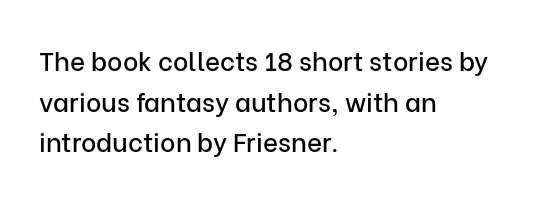
Q: Is the text italic (slanted)? A: No, it is upright.
Q: Is the text underlined? A: No.
Q: How is the paragraph aligned? A: Left-aligned.
Q: Is the spacing between letters normal or unusually wide? A: Normal.
Q: Is the spacing between lines tight, normal or loose? A: Normal.
